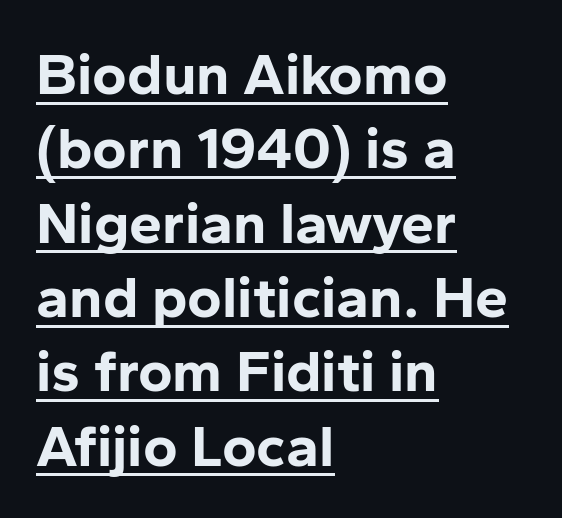
Q: Is the text bold? A: Yes.
Q: Is the text italic (slanted)? A: No, it is upright.
Q: Is the typeface a serif or a sans-serif typeface? A: Sans-serif.
Q: Is the text underlined? A: Yes.
Q: How is the paragraph aligned? A: Left-aligned.
Q: Is the spacing between letters normal or unusually wide? A: Normal.
Q: Is the spacing between lines tight, normal or loose? A: Normal.
Q: Width (condensed, normal, or wide)? A: Normal.
Q: Stroke contrast? A: Low.
Q: x-height? A: Medium.
Q: Monospaced? A: No.
